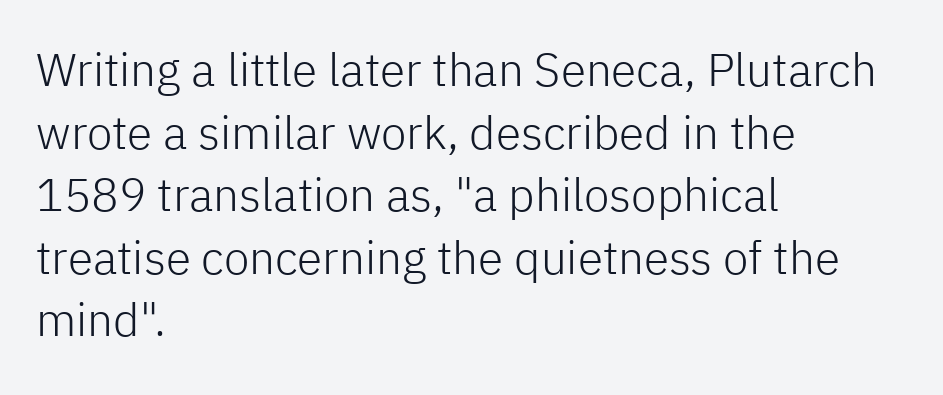
The image shows 46 px light sans-serif type, upright; set left-aligned, normal line spacing (1.36x), normal letter spacing, not underlined; low stroke contrast and a medium x-height.
